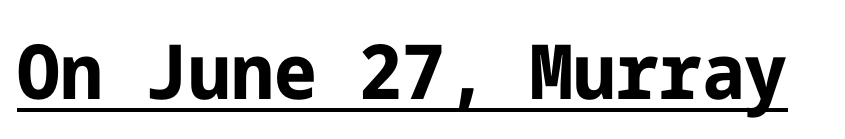
{"serif": "no", "italic": "no", "bold": "yes", "weight": "bold", "width": "normal", "stroke_contrast": "low", "x_height": "medium", "underline": "yes", "letter_spacing": "normal", "letter_spacing_em": 0.0, "glyph_px": 76}
